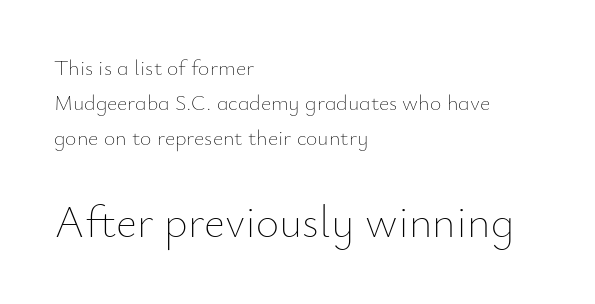
{"italic": "no", "bold": "no", "weight": "thin", "width": "normal", "stroke_contrast": "low", "x_height": "small", "monospaced": "no", "underline": "no", "align": "left", "line_spacing": "normal", "line_spacing_ratio": 1.6, "letter_spacing": "normal", "letter_spacing_em": 0.0, "larger_block": "second", "size_ratio": 2.05, "glyph_px": 45}
